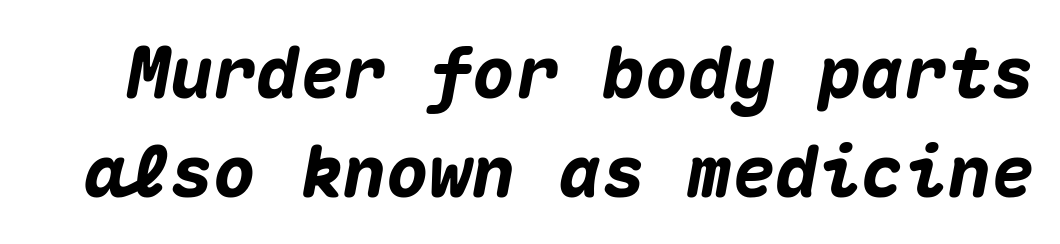
{"italic": "yes", "lean": "right", "slant_degrees": 10, "bold": "yes", "weight": "heavy", "width": "normal", "stroke_contrast": "medium", "x_height": "medium", "monospaced": "yes", "underline": "no", "line_spacing": "normal", "line_spacing_ratio": 1.38, "letter_spacing": "normal", "letter_spacing_em": 0.0, "glyph_px": 72}
